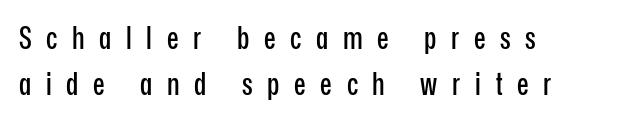
The image shows 31 px condensed sans-serif type, upright; set left-aligned, normal line spacing (1.48x), unusually wide letter spacing (+0.47 em), not underlined; low stroke contrast and a medium x-height.
